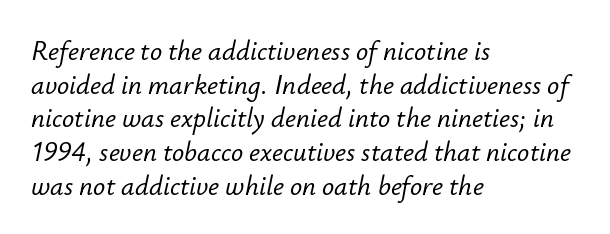
The space between consecutive lines is moderate. Is the letter spacing exaggerated? No — it looks like the ordinary default. The gap between lines stays unmarked. A typesetter would mark this as italic. The typesetter chose a ragged-right arrangement here.
